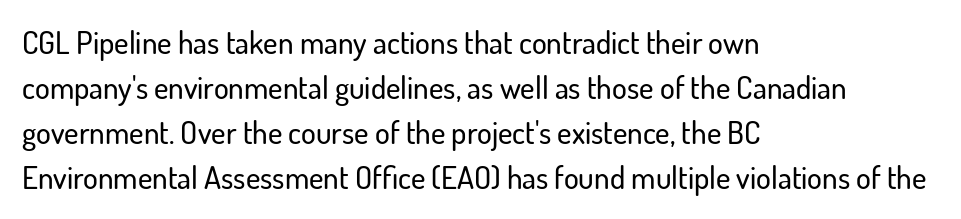
Q: Is the text italic (slanted)? A: No, it is upright.
Q: Is the typeface a serif or a sans-serif typeface? A: Sans-serif.
Q: Is the text underlined? A: No.
Q: How is the paragraph aligned? A: Left-aligned.
Q: Is the spacing between letters normal or unusually wide? A: Normal.
Q: Is the spacing between lines tight, normal or loose? A: Normal.
Q: Width (condensed, normal, or wide)? A: Normal.
Q: Stroke contrast? A: Low.
Q: x-height? A: Small.
Q: Monospaced? A: No.
